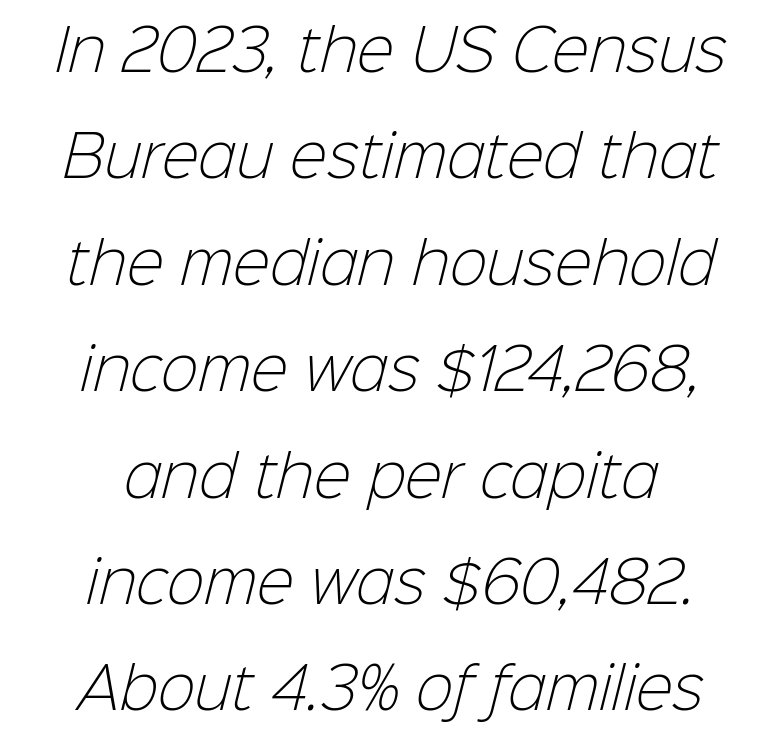
{"serif": "no", "bold": "no", "weight": "light", "width": "normal", "stroke_contrast": "low", "x_height": "medium", "monospaced": "no", "underline": "no", "align": "center", "line_spacing": "loose", "line_spacing_ratio": 1.9, "letter_spacing": "normal", "letter_spacing_em": 0.0, "glyph_px": 56}
